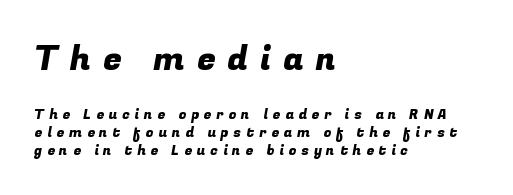
The image shows 34 px sans-serif type; set left-aligned, normal line spacing (1.27x), unusually wide letter spacing (+0.35 em), not underlined; the first (top) block is 2.43x larger; low stroke contrast and a medium x-height.
